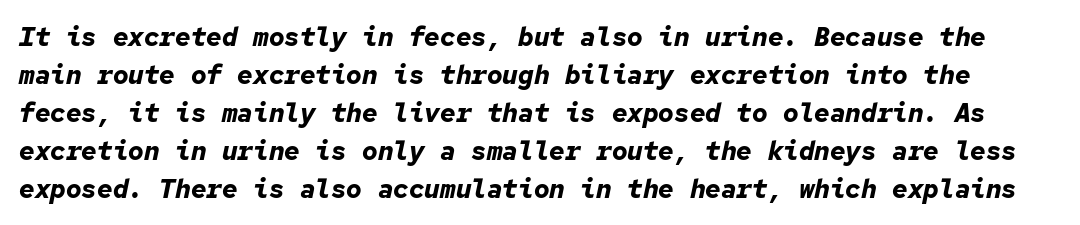
{"italic": "yes", "lean": "right", "slant_degrees": 12, "bold": "yes", "underline": "no", "line_spacing": "normal", "line_spacing_ratio": 1.46, "letter_spacing": "normal", "letter_spacing_em": 0.0, "glyph_px": 26}
